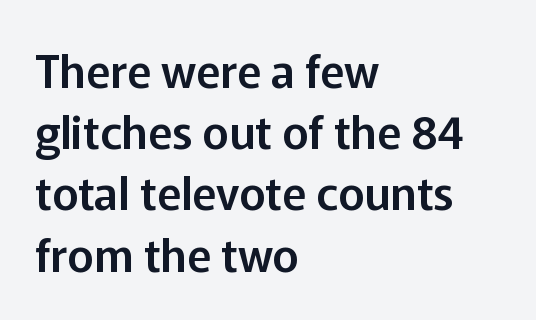
The image shows 45 px sans-serif type, upright; set left-aligned, normal line spacing (1.36x), normal letter spacing, not underlined; low stroke contrast and a medium x-height.
